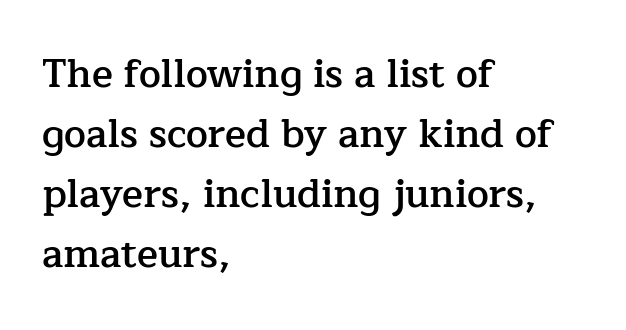
A typesetter would call this proportional, since set widths differ per character. Moderately thickened strokes mark this as semibold type. Tracking value appears to be zero — textbook default spacing. A normal amount of white space separates one row of letters from the next. The ragged edge is on the right, which tells us the setting is flush left.
